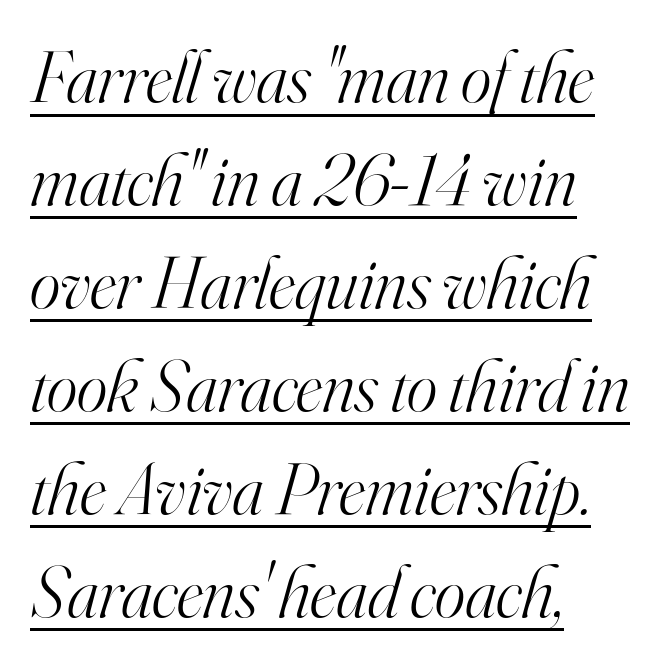
The line-height multiplier appears to be the usual default. Is this a fixed-width face? No — the glyphs have proportional, varying widths. The characters are drawn with everyday or finer stroke widths. Compared with typical body copy, the letter spacing here is the same. The lines are quadded left.
